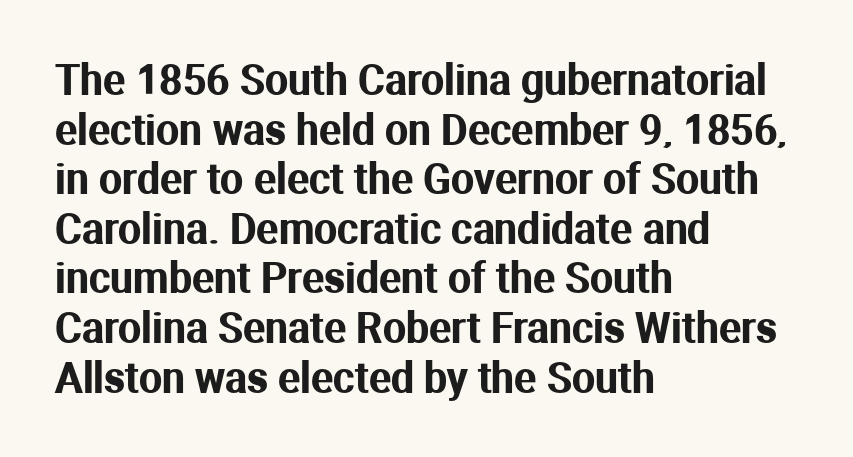
Q: Is the text italic (slanted)? A: No, it is upright.
Q: Is the typeface a serif or a sans-serif typeface? A: Sans-serif.
Q: Is the text underlined? A: No.
Q: How is the paragraph aligned? A: Left-aligned.
Q: Is the spacing between letters normal or unusually wide? A: Normal.
Q: Width (condensed, normal, or wide)? A: Normal.
Q: Stroke contrast? A: Medium.
Q: x-height? A: Medium.
Q: Monospaced? A: No.
